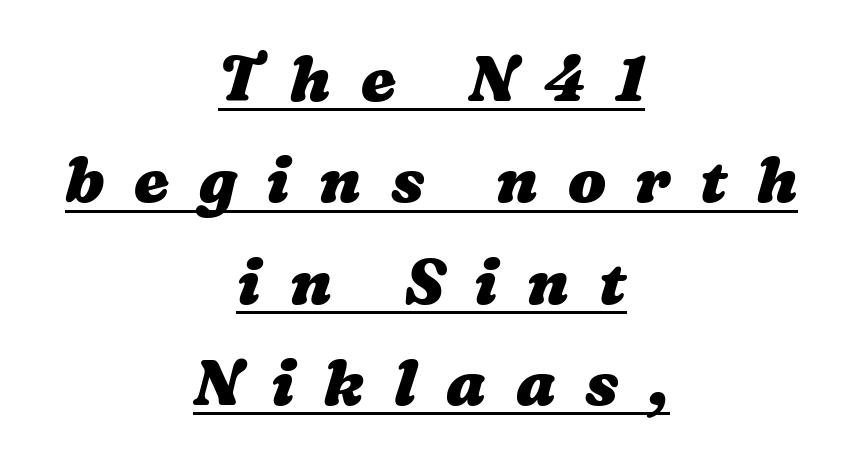
{"bold": "yes", "weight": "heavy", "width": "wide", "stroke_contrast": "medium", "x_height": "medium", "monospaced": "no", "underline": "yes", "align": "center", "line_spacing": "normal", "line_spacing_ratio": 1.61, "letter_spacing": "wide", "letter_spacing_em": 0.47, "glyph_px": 63}
